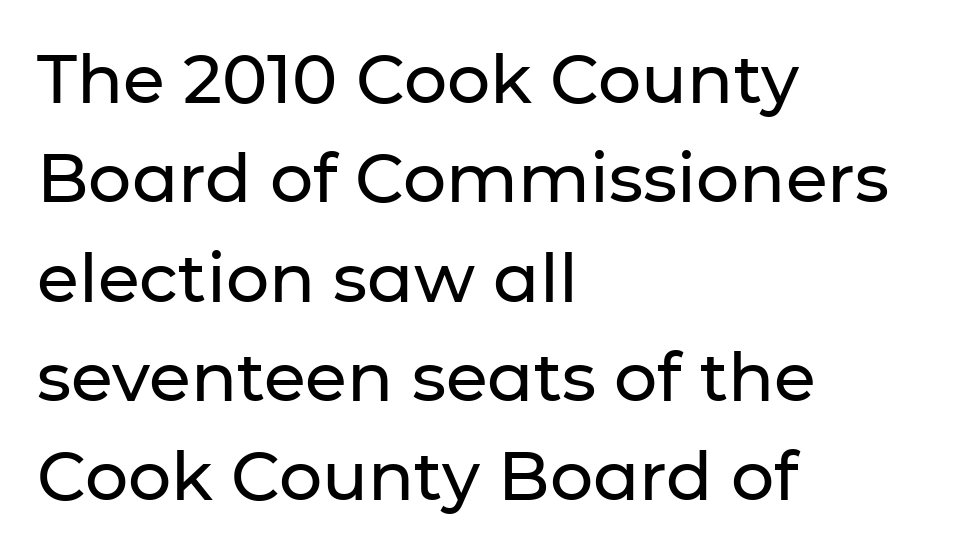
Q: Is the text italic (slanted)? A: No, it is upright.
Q: Is the typeface a serif or a sans-serif typeface? A: Sans-serif.
Q: Is the text underlined? A: No.
Q: How is the paragraph aligned? A: Left-aligned.
Q: Is the spacing between letters normal or unusually wide? A: Normal.
Q: Is the spacing between lines tight, normal or loose? A: Normal.
Q: Width (condensed, normal, or wide)? A: Normal.
Q: Stroke contrast? A: Low.
Q: x-height? A: Medium.
Q: Monospaced? A: No.
